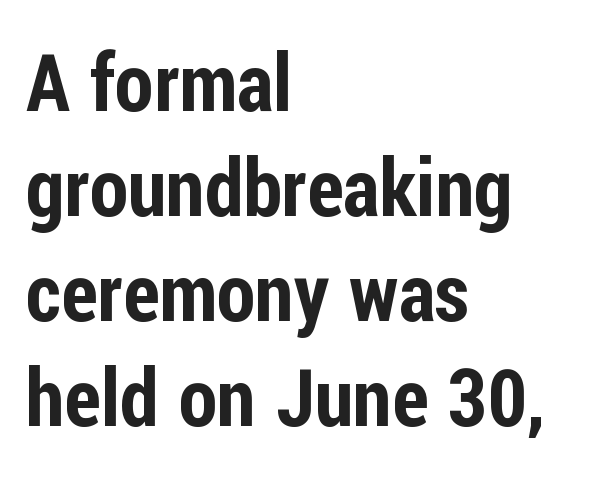
It's the straight-up-and-down kind of type. A typesetter would label this face a sans. These lines are rendered in a variable-pitch font. Does extra space separate the letters? No, they use regular spacing. The rows are spaced the way most documents space them. The text block is weighted toward the left margin, trailing off unevenly rightward.
